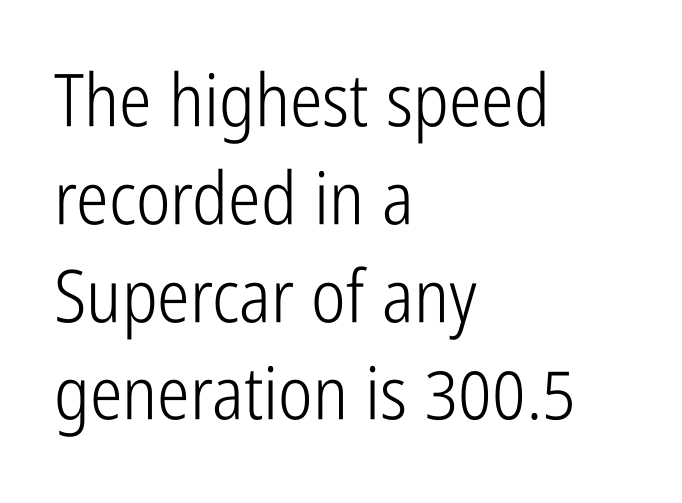
{"serif": "no", "italic": "no", "bold": "no", "weight": "light", "width": "condensed", "stroke_contrast": "low", "x_height": "medium", "monospaced": "no", "underline": "no", "align": "left", "line_spacing": "normal", "line_spacing_ratio": 1.34, "letter_spacing": "normal", "letter_spacing_em": 0.0, "glyph_px": 73}
